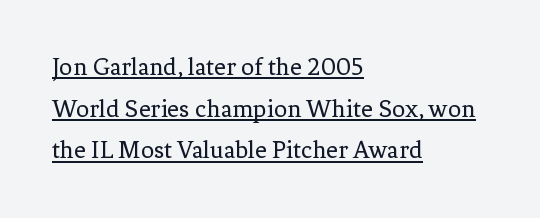
Q: Is the text bold? A: No.
Q: Is the text italic (slanted)? A: No, it is upright.
Q: Is the text underlined? A: Yes.
Q: How is the paragraph aligned? A: Left-aligned.
Q: Is the spacing between letters normal or unusually wide? A: Normal.
Q: Is the spacing between lines tight, normal or loose? A: Normal.
